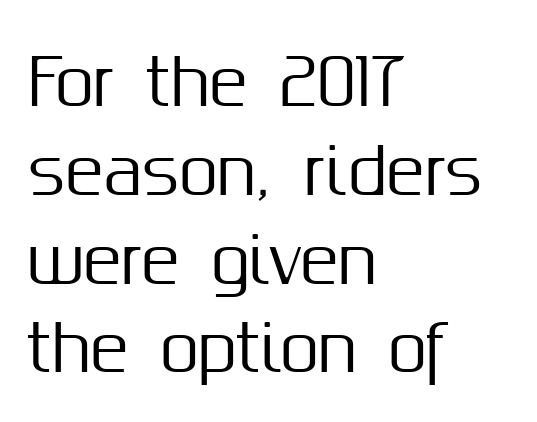
{"serif": "no", "italic": "no", "width": "normal", "stroke_contrast": "medium", "x_height": "medium", "monospaced": "no", "underline": "no", "align": "left", "line_spacing": "normal", "line_spacing_ratio": 1.41, "letter_spacing": "normal", "letter_spacing_em": 0.0, "glyph_px": 63}
